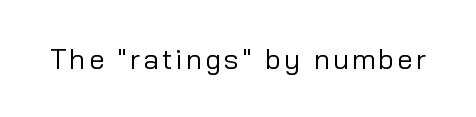
Q: Is the text bold? A: No.
Q: Is the text italic (slanted)? A: No, it is upright.
Q: Is the typeface a serif or a sans-serif typeface? A: Sans-serif.
Q: Is the text underlined? A: No.
Q: Width (condensed, normal, or wide)? A: Normal.
Q: Stroke contrast? A: Low.
Q: x-height? A: Medium.
Q: Monospaced? A: No.
